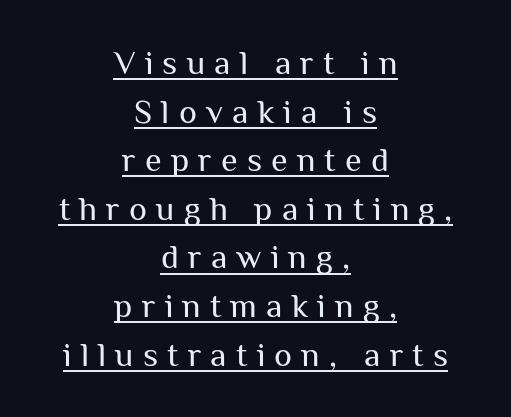
The image shows 34 px regular-weight sans-serif type, upright; set centered, normal line spacing (1.43x), unusually wide letter spacing (+0.27 em), underlined; medium stroke contrast and a medium x-height.
